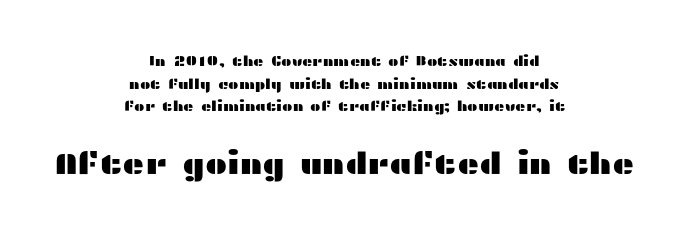
Q: Is the text italic (slanted)? A: No, it is upright.
Q: Is the typeface a serif or a sans-serif typeface? A: Sans-serif.
Q: Is the text underlined? A: No.
Q: How is the paragraph aligned? A: Centered.
Q: Is the spacing between letters normal or unusually wide? A: Normal.
Q: Is the spacing between lines tight, normal or loose? A: Normal.
Q: Which block of text is set in a larger size, the first (top) or the second (bottom)? A: The second (bottom) one.
Q: Width (condensed, normal, or wide)? A: Wide.
Q: Stroke contrast? A: Medium.
Q: x-height? A: Medium.
Q: Monospaced? A: No.
